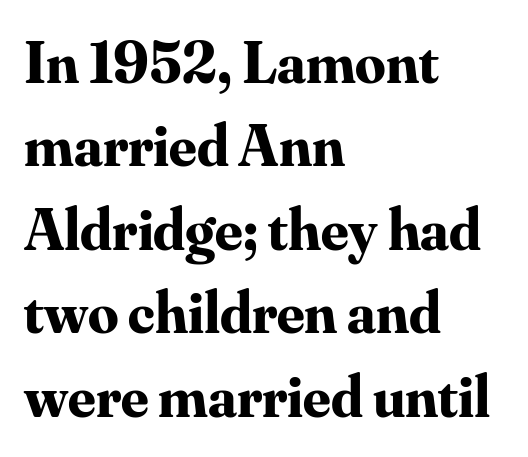
The image shows 60 px bold serif type, upright; set left-aligned, normal line spacing (1.39x), normal letter spacing, not underlined; medium stroke contrast and a small x-height.
